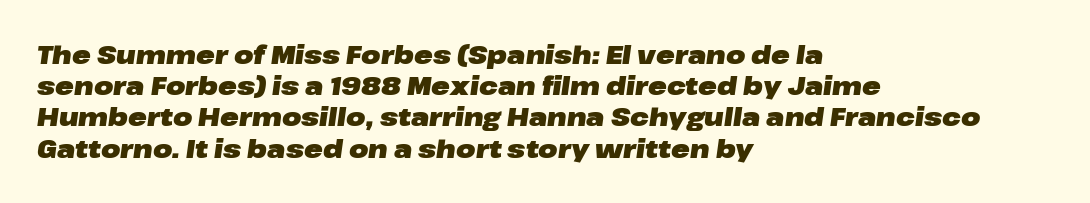
Typesetter's note: full bold, strokes at maximum text heaviness. The zone under the glyphs is completely vacant. Horizontal bands of white between lines are of average thickness. How are the letters spaced? Ordinarily, with no added tracking. Looking at the ascenders, they clearly lean.
